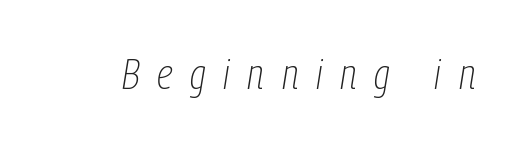
Stroke mass is kept to a normal reading level or below. Here the designer chose a conventional face with non-uniform glyph widths. In terms of posture, this sample is oblique. Substantial extra tracking has been applied to these lines.
